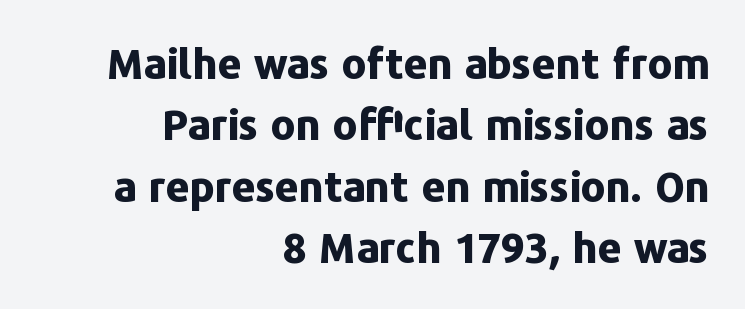
The image shows 42 px bold sans-serif type, upright; set right-aligned, normal line spacing (1.46x), normal letter spacing, not underlined; low stroke contrast and a medium x-height.
